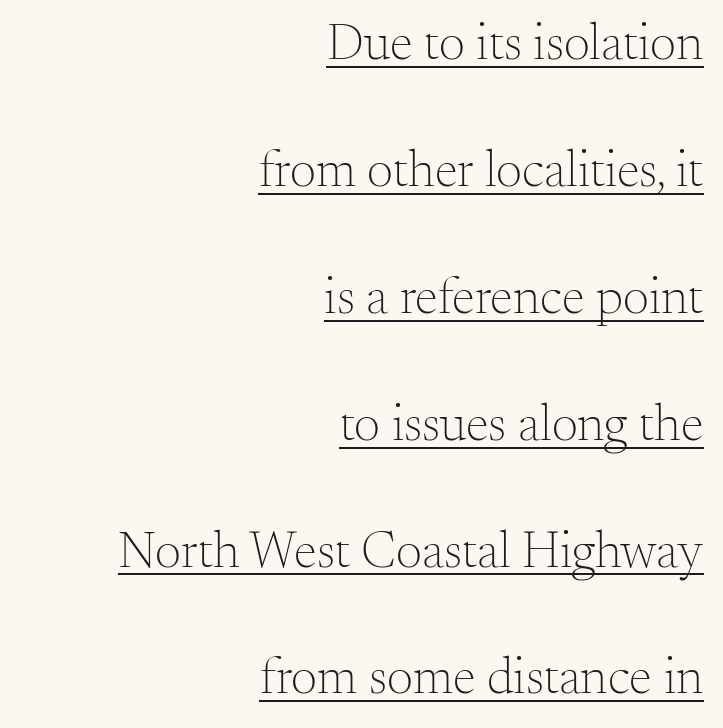
{"serif": "yes", "italic": "no", "bold": "no", "weight": "light", "width": "normal", "stroke_contrast": "medium", "x_height": "small", "monospaced": "no", "underline": "yes", "align": "right", "line_spacing": "loose", "line_spacing_ratio": 2.44, "letter_spacing": "normal", "letter_spacing_em": 0.0, "glyph_px": 52}
